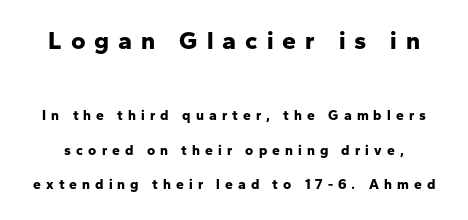
The tracking jumps out immediately: characters are airy and widely separated. Designer's note — italics off, roman on. The block sitting higher on the canvas is the one with enlarged characters. Descender tails drop into unmarked territory. Baseline-to-baseline distance is far greater than the letter height.
